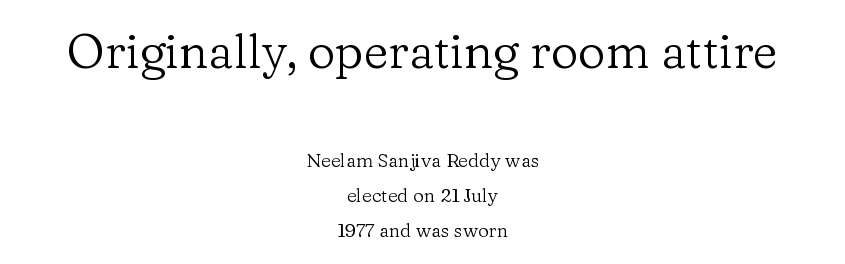
The image shows 48 px regular-weight serif type, upright; set centered, line spacing 1.85x, normal letter spacing, not underlined; the first (top) block is 2.53x larger; low stroke contrast and a medium x-height.
